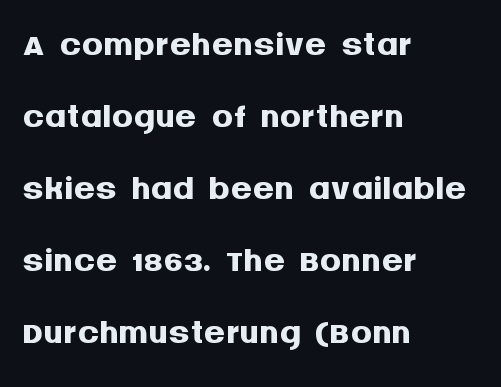
Q: Is the text bold? A: Yes.
Q: Is the text italic (slanted)? A: No, it is upright.
Q: Is the typeface a serif or a sans-serif typeface? A: Sans-serif.
Q: Is the text underlined? A: No.
Q: How is the paragraph aligned? A: Left-aligned.
Q: Is the spacing between letters normal or unusually wide? A: Normal.
Q: Is the spacing between lines tight, normal or loose? A: Normal.
Q: Width (condensed, normal, or wide)? A: Normal.
Q: Stroke contrast? A: Medium.
Q: x-height? A: Large.
Q: Monospaced? A: No.
